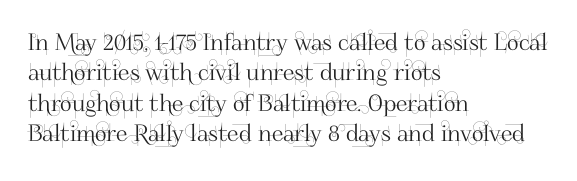
Q: Is the text italic (slanted)? A: No, it is upright.
Q: Is the text underlined? A: No.
Q: How is the paragraph aligned? A: Left-aligned.
Q: Is the spacing between letters normal or unusually wide? A: Normal.
Q: Is the spacing between lines tight, normal or loose? A: Normal.
